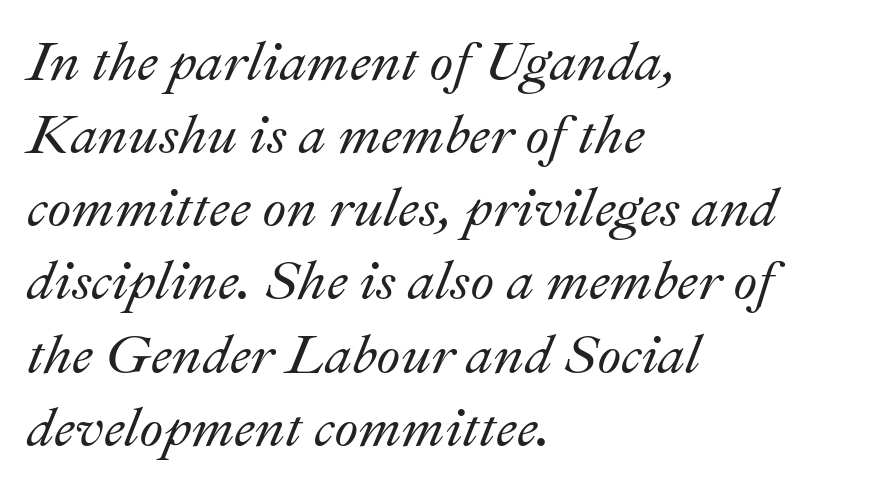
The image shows 55 px text type, italic (leaning right); set left-aligned, normal line spacing (1.33x), normal letter spacing, not underlined; medium stroke contrast and a small x-height.
